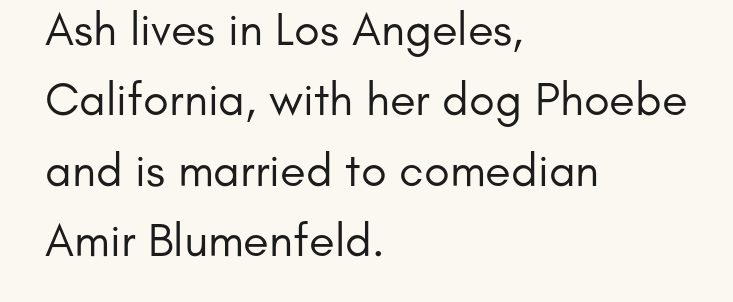
{"serif": "no", "italic": "no", "bold": "no", "weight": "regular", "width": "normal", "stroke_contrast": "low", "x_height": "small", "monospaced": "no", "underline": "no", "align": "left", "line_spacing": "normal", "line_spacing_ratio": 1.5, "letter_spacing": "normal", "letter_spacing_em": 0.0, "glyph_px": 47}
